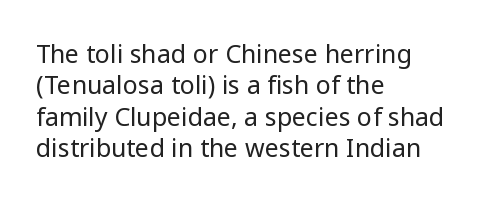
The image shows 25 px text type, upright; set left-aligned, normal line spacing (1.26x), normal letter spacing, not underlined.
